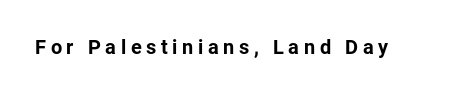
{"italic": "no", "bold": "yes", "underline": "no", "letter_spacing": "wide", "letter_spacing_em": 0.23, "glyph_px": 20}
